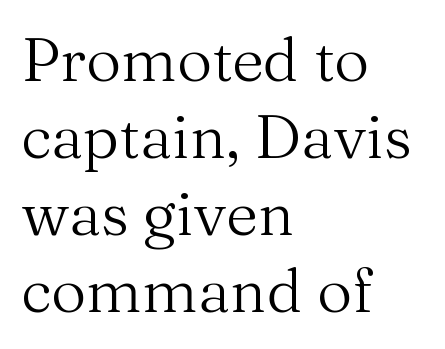
Each letter's strokes conclude with small projecting serifs. Letter spacing: default. Descender tails drop into unmarked territory. Typeset ragged right — the left edge is the straight one. The space between consecutive lines is moderate. The letters advance in unequal steps, a hallmark of proportional type.
